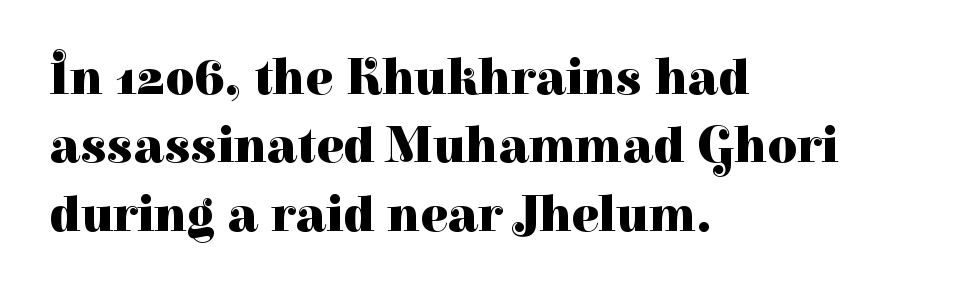
Does the leading feel generous? No, just average. Vertical strokes here are truly vertical. How are the letters spaced? Ordinarily, with no added tracking. The space directly below the letters is spotless.
